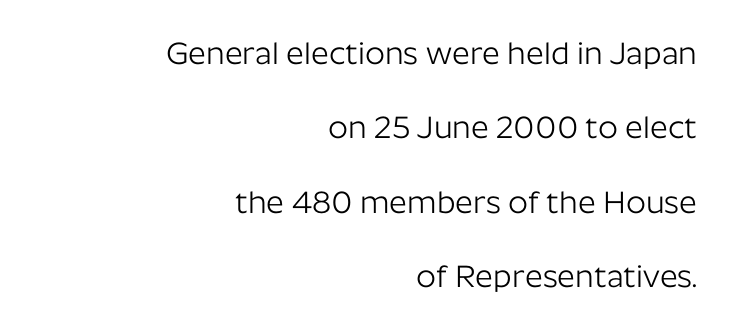
{"serif": "no", "italic": "no", "bold": "no", "weight": "light", "width": "normal", "stroke_contrast": "low", "x_height": "medium", "monospaced": "no", "underline": "no", "align": "right", "line_spacing": "loose", "line_spacing_ratio": 2.4, "letter_spacing": "normal", "letter_spacing_em": 0.0, "glyph_px": 31}
